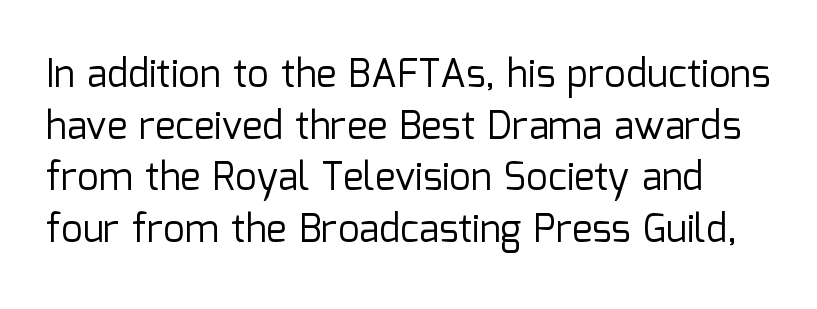
A typesetter would call this leading conventional body-copy spacing. A typesetter would mark this as roman, not italic. The type family on display is of the sans-serif kind. Each row of text sits above clean, open space.
